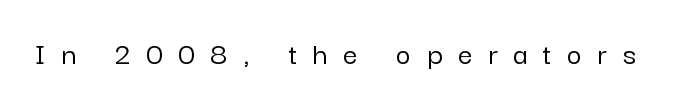
Q: Is the text italic (slanted)? A: No, it is upright.
Q: Is the typeface a serif or a sans-serif typeface? A: Sans-serif.
Q: Is the text underlined? A: No.
Q: Is the spacing between letters normal or unusually wide? A: Unusually wide.
Q: Width (condensed, normal, or wide)? A: Normal.
Q: Stroke contrast? A: Low.
Q: x-height? A: Medium.
Q: Monospaced? A: No.
